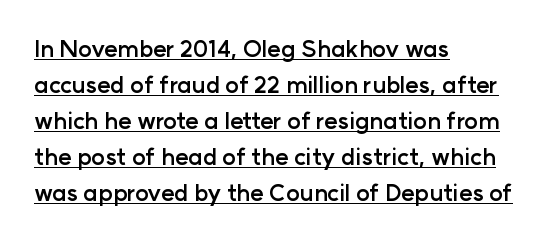
Q: Is the text bold? A: Yes.
Q: Is the text italic (slanted)? A: No, it is upright.
Q: Is the text underlined? A: Yes.
Q: How is the paragraph aligned? A: Left-aligned.
Q: Is the spacing between letters normal or unusually wide? A: Normal.
Q: Is the spacing between lines tight, normal or loose? A: Normal.
